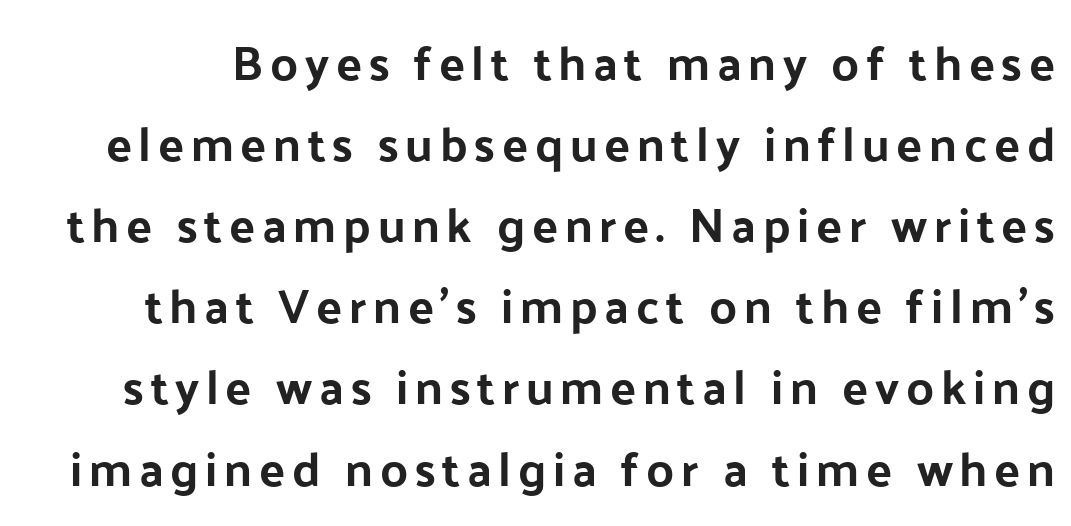
Q: Is the text italic (slanted)? A: No, it is upright.
Q: Is the typeface a serif or a sans-serif typeface? A: Sans-serif.
Q: Is the text underlined? A: No.
Q: Is the spacing between lines tight, normal or loose? A: Normal.
Q: Width (condensed, normal, or wide)? A: Normal.
Q: Stroke contrast? A: Low.
Q: x-height? A: Medium.
Q: Monospaced? A: No.
